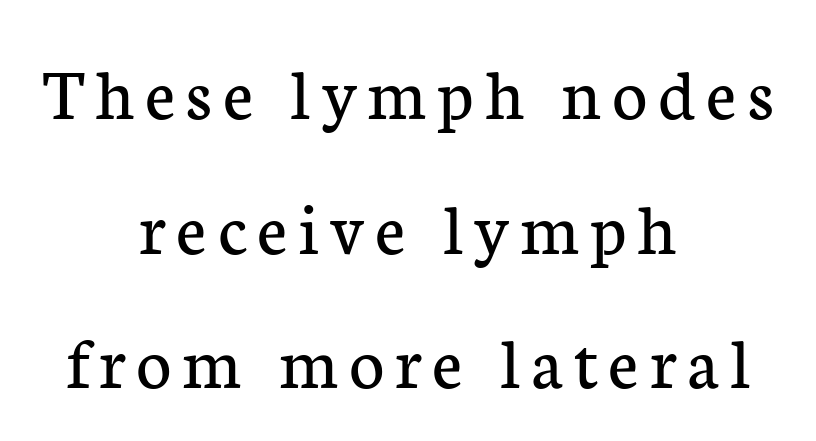
The passage shown is typed in a proportional face where columns would drift. The passage shown is typeset with a serif family. The gap between lines stays unmarked. Do the letters lean? They stand straight.
